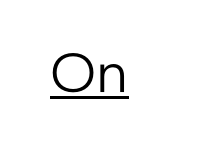
{"serif": "no", "italic": "no", "bold": "no", "weight": "regular", "width": "normal", "stroke_contrast": "low", "x_height": "medium", "monospaced": "no", "underline": "yes", "letter_spacing": "normal", "letter_spacing_em": 0.0, "glyph_px": 55}
